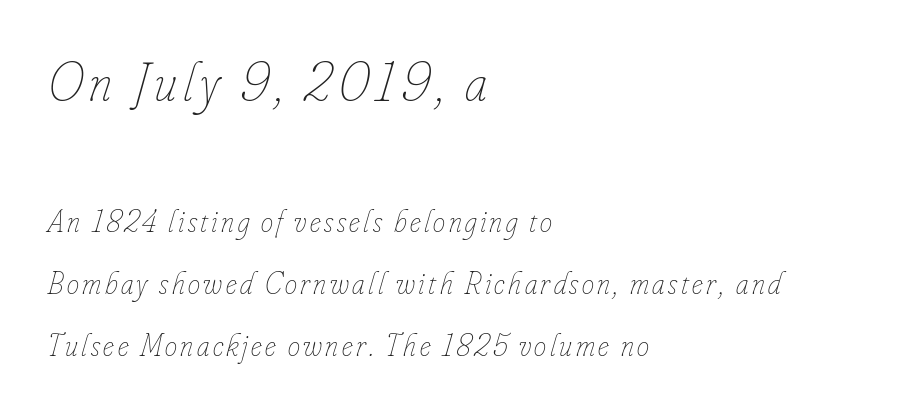
Q: Is the text bold? A: No.
Q: Is the text italic (slanted)? A: Yes, it leans right by about 16 degrees.
Q: Is the text underlined? A: No.
Q: How is the paragraph aligned? A: Left-aligned.
Q: Is the spacing between lines tight, normal or loose? A: Loose.
Q: Which block of text is set in a larger size, the first (top) or the second (bottom)? A: The first (top) one.
Q: Width (condensed, normal, or wide)? A: Condensed.
Q: Stroke contrast? A: Low.
Q: x-height? A: Small.
Q: Monospaced? A: No.
